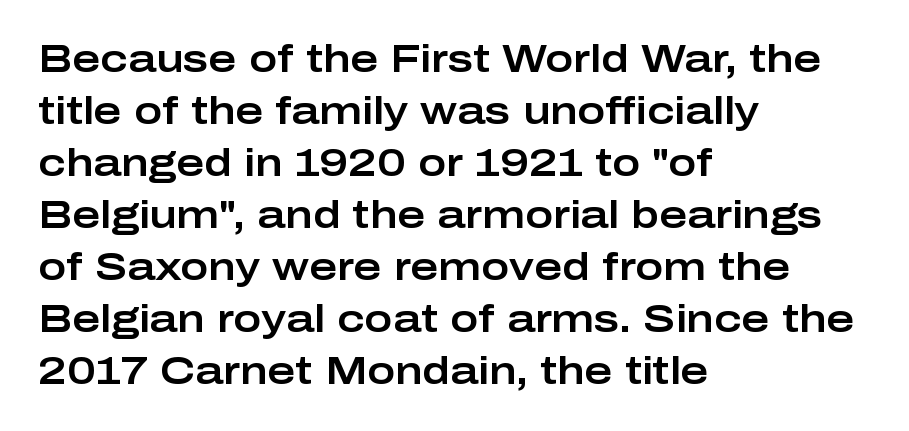
The image shows 38 px wide sans-serif type, upright; set left-aligned, normal line spacing (1.37x), normal letter spacing, not underlined; low stroke contrast and a medium x-height.
